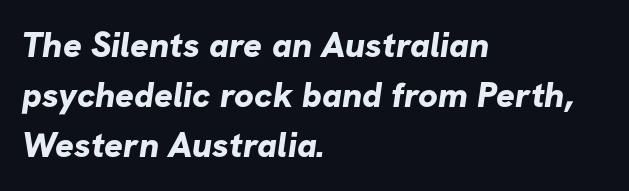
The image shows 35 px bold sans-serif type; set left-aligned, normal line spacing (1.43x), normal letter spacing, not underlined; low stroke contrast and a medium x-height.
